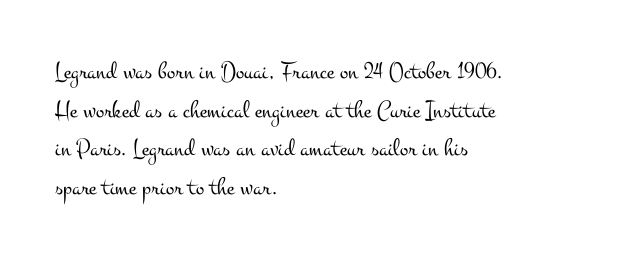
The image shows 25 px text type; set left-aligned, normal line spacing (1.55x), normal letter spacing, not underlined.
